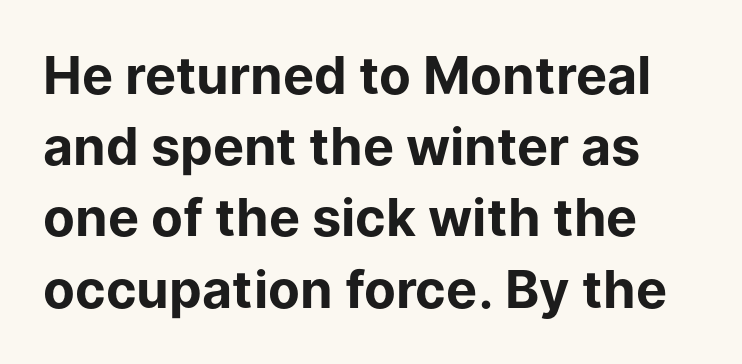
The image shows 52 px bold sans-serif type, upright; set normal line spacing (1.37x), normal letter spacing, not underlined; low stroke contrast and a medium x-height.
